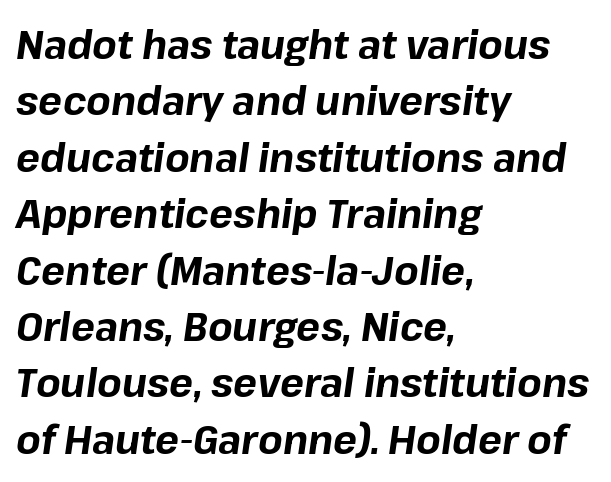
The compositor pushed each line to the left boundary. The letters advance in unequal steps, a hallmark of proportional type. Honestly, there is no underline to notice here at all. Compared with an ordinary text face, these strokes are far heavier — a full bold.
